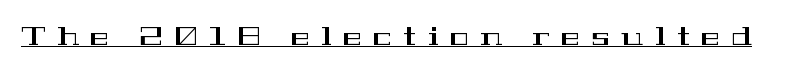
Q: Is the text italic (slanted)? A: No, it is upright.
Q: Is the text underlined? A: Yes.
Q: Is the spacing between letters normal or unusually wide? A: Unusually wide.
